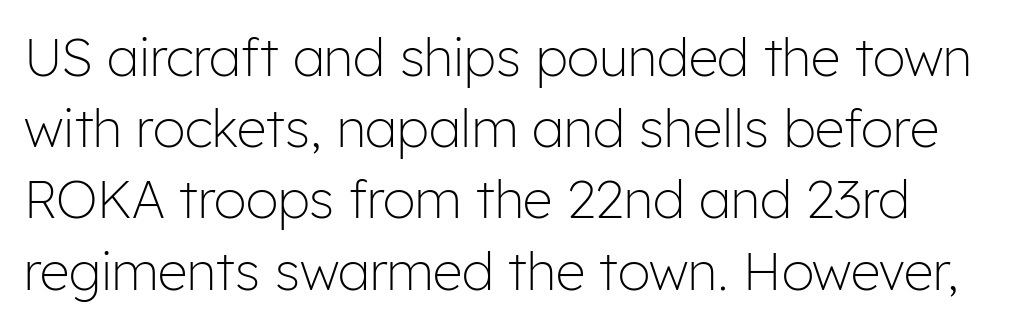
The image shows 52 px light sans-serif type, upright; set normal line spacing (1.37x), normal letter spacing, not underlined; low stroke contrast and a medium x-height.
